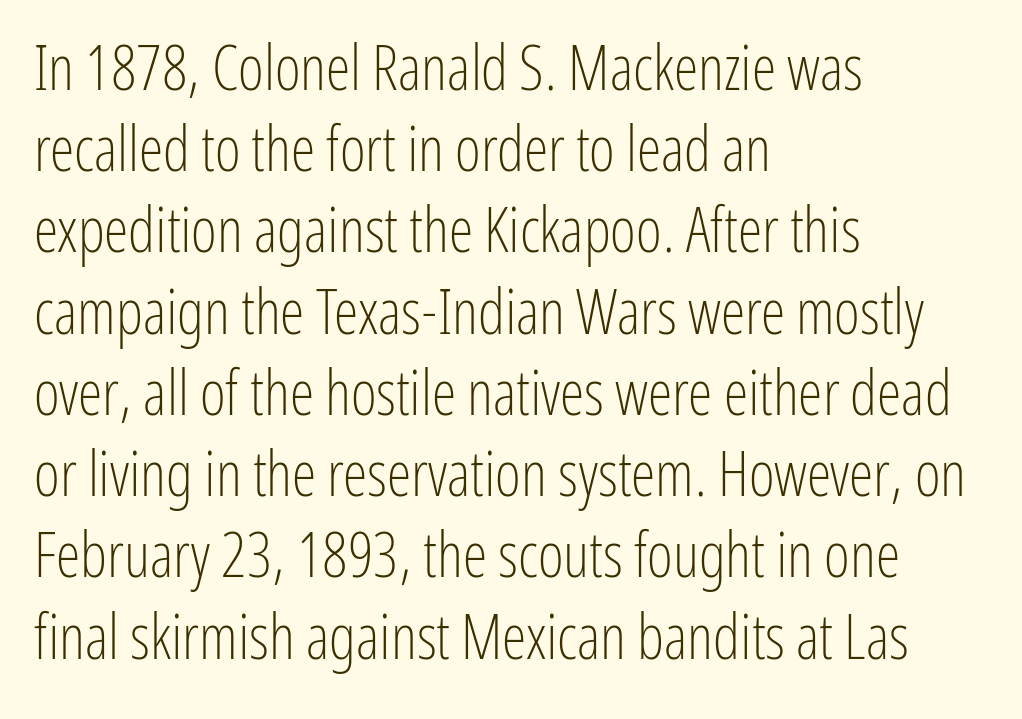
{"serif": "no", "italic": "no", "bold": "no", "weight": "light", "width": "condensed", "stroke_contrast": "low", "x_height": "medium", "monospaced": "no", "underline": "no", "align": "left", "line_spacing": "normal", "line_spacing_ratio": 1.31, "letter_spacing": "normal", "letter_spacing_em": 0.0, "glyph_px": 62}
